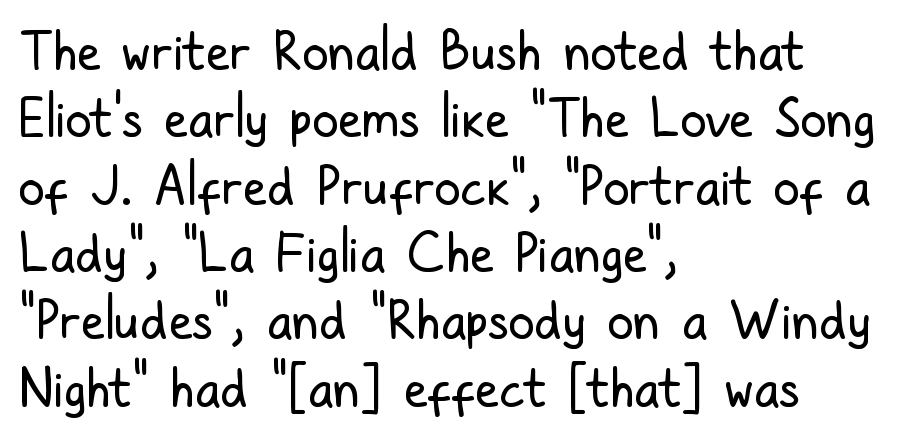
The image shows 53 px regular-weight, condensed sans-serif type, upright; set left-aligned, normal line spacing (1.27x), normal letter spacing, not underlined; low stroke contrast and a medium x-height.
